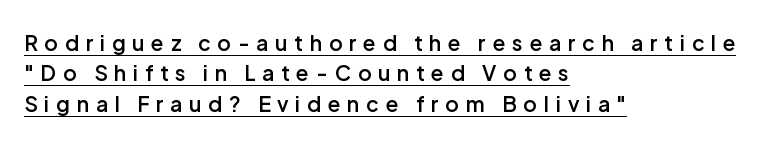
{"italic": "no", "bold": "semi", "underline": "yes", "align": "left", "line_spacing": "normal", "line_spacing_ratio": 1.45, "letter_spacing": "wide", "letter_spacing_em": 0.32, "glyph_px": 21}
